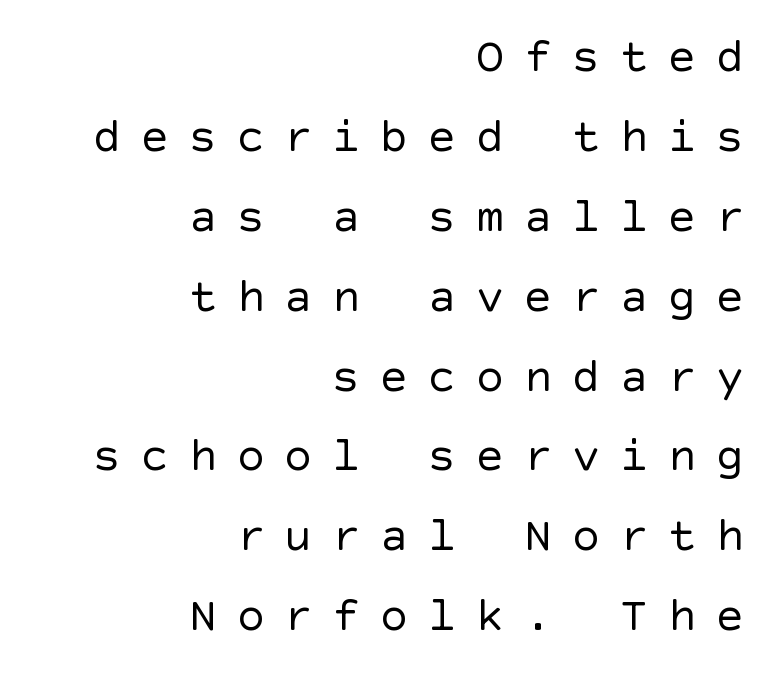
Q: Is the text bold? A: No.
Q: Is the text italic (slanted)? A: No, it is upright.
Q: Is the typeface a serif or a sans-serif typeface? A: Sans-serif.
Q: Is the text underlined? A: No.
Q: How is the paragraph aligned? A: Right-aligned.
Q: Is the spacing between letters normal or unusually wide? A: Unusually wide.
Q: Is the spacing between lines tight, normal or loose? A: Normal.
Q: Width (condensed, normal, or wide)? A: Normal.
Q: x-height? A: Large.
